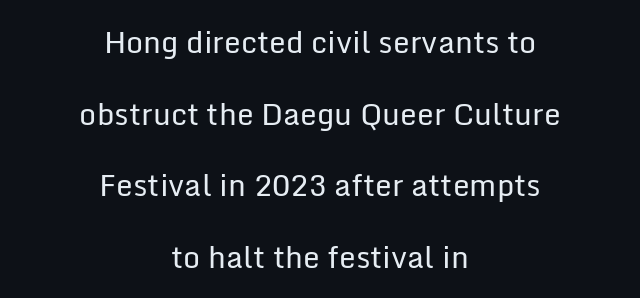
The image shows 30 px regular-weight sans-serif type, upright; set centered, loose line spacing (2.39x), normal letter spacing, not underlined; low stroke contrast and a medium x-height.
